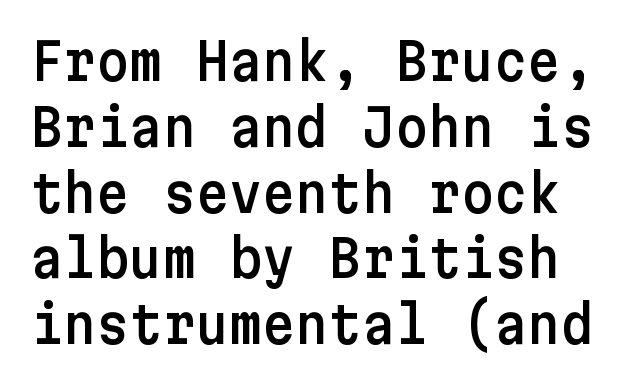
The image shows 51 px sans-serif type, upright; set normal line spacing (1.29x), normal letter spacing, not underlined; low stroke contrast and a medium x-height.
